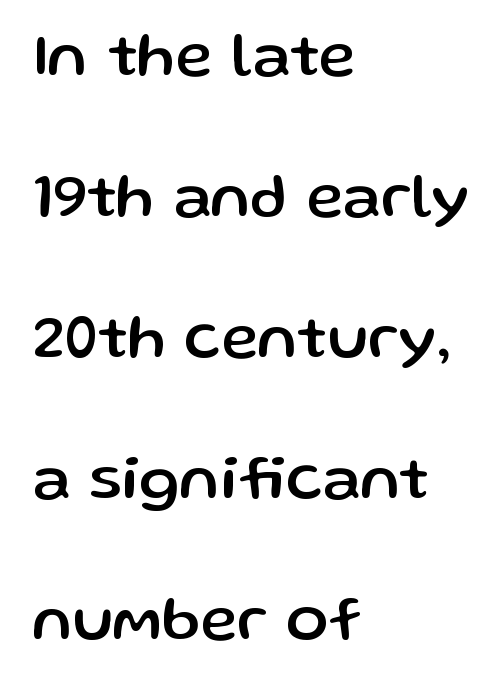
Ascenders rise straight up at ninety degrees. The letterforms sit shoulder to shoulder at normal distance. Character widths vary here, with narrow letters taking less room than wide ones. This sample uses a sans-serif face. A student would call this left alignment; a typographer would say flush left, rag right.
